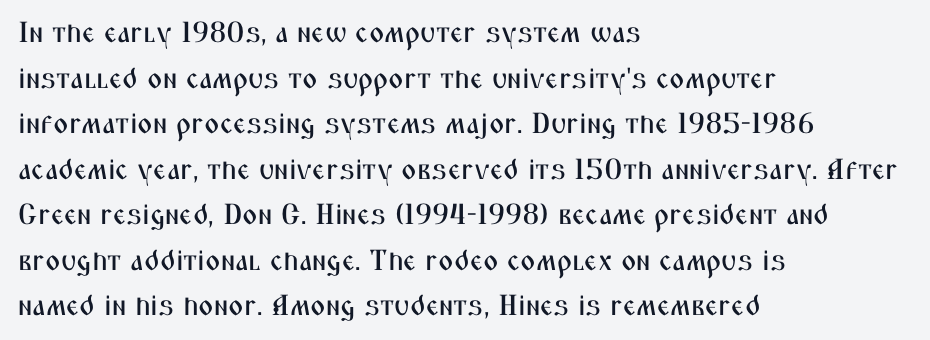
The image shows 29 px condensed sans-serif type, upright; set left-aligned, normal line spacing (1.57x), normal letter spacing, not underlined; medium stroke contrast and a medium x-height.
